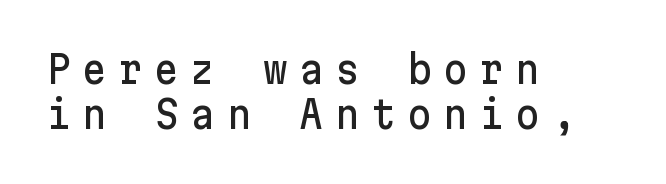
The image shows 38 px sans-serif type, upright; set left-aligned, line spacing 1.19x, unusually wide letter spacing (+0.3 em), not underlined; low stroke contrast and a medium x-height.
